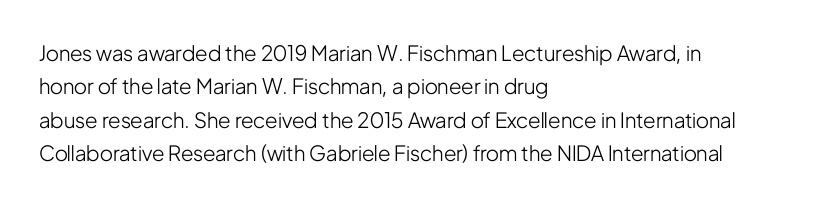
The image shows 21 px text type, upright; set left-aligned, normal line spacing (1.59x), normal letter spacing, not underlined.
